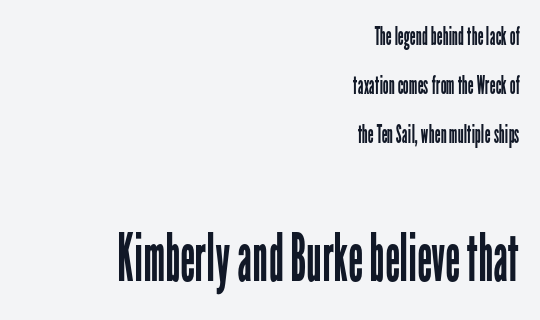
The passage shown is typeset with a sans-serif family. Only glyphs here, with clear space below each row. In this sample the second text group is rendered at the bigger scale. Bold? No — there's no thickening of the strokes.
